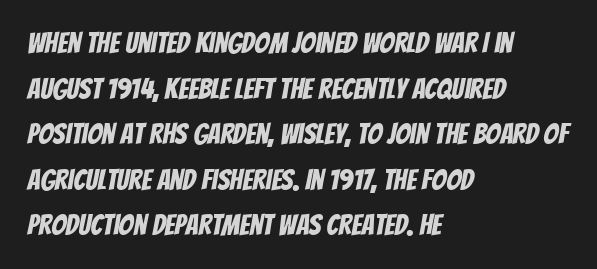
Horizontally, the lines are justified to the leading edge only. Short note: letters normally spaced. This block has exactly the height ordinary leading produces. Looks like regular typesetting: each glyph gets only the width it needs. Descenders are the only things crossing below the line.
